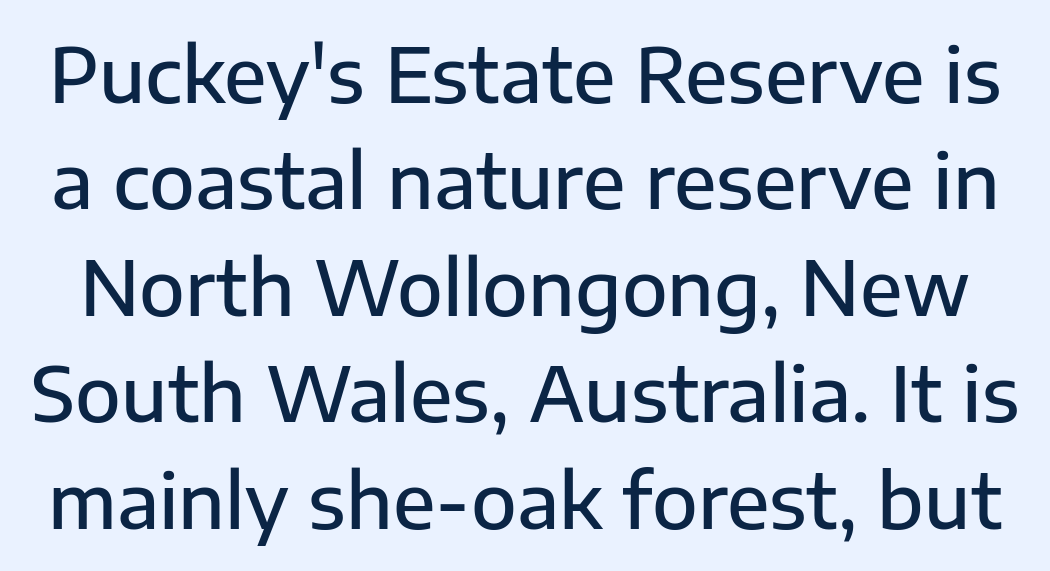
The image shows 75 px semibold sans-serif type, upright; set normal line spacing (1.42x), normal letter spacing, not underlined; low stroke contrast and a medium x-height.
